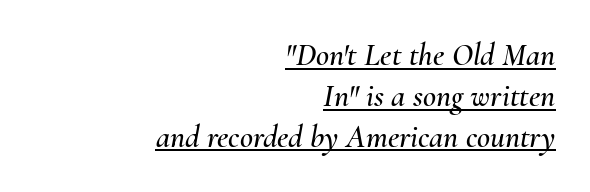
Q: Is the text italic (slanted)? A: Yes, it leans right by about 10 degrees.
Q: Is the text underlined? A: Yes.
Q: How is the paragraph aligned? A: Right-aligned.
Q: Is the spacing between letters normal or unusually wide? A: Normal.
Q: Is the spacing between lines tight, normal or loose? A: Normal.
Q: Width (condensed, normal, or wide)? A: Normal.
Q: Stroke contrast? A: Medium.
Q: x-height? A: Small.
Q: Monospaced? A: No.
